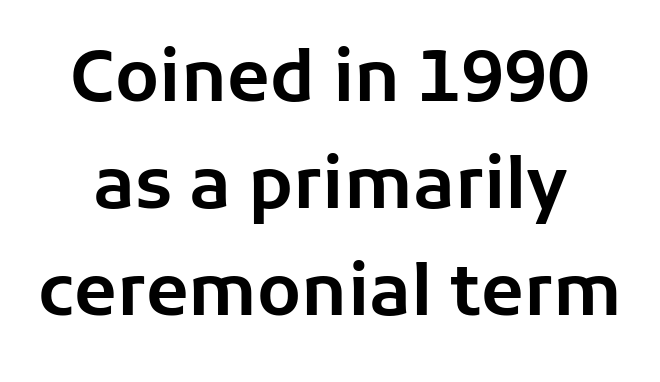
{"serif": "no", "italic": "no", "width": "normal", "stroke_contrast": "low", "x_height": "medium", "monospaced": "no", "underline": "no", "line_spacing": "normal", "line_spacing_ratio": 1.53, "letter_spacing": "normal", "letter_spacing_em": 0.0, "glyph_px": 70}
